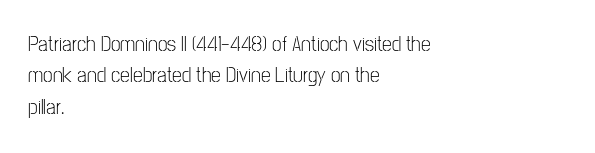
Q: Is the text bold? A: No.
Q: Is the text italic (slanted)? A: No, it is upright.
Q: Is the text underlined? A: No.
Q: How is the paragraph aligned? A: Left-aligned.
Q: Is the spacing between letters normal or unusually wide? A: Normal.
Q: Is the spacing between lines tight, normal or loose? A: Normal.
